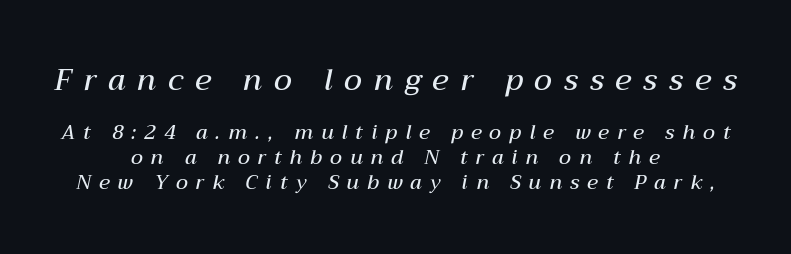
Its strokes are somewhat broadened, the hallmark of semibold type. Think of a printed novel: that variable character pitch is what you see here. In terms of posture, this sample is oblique. Scale decreases going downward across the two blocks. Each row of text sits above clean, open space. The letters are spread apart with noticeably loose tracking.
